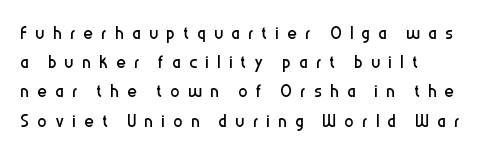
{"italic": "no", "bold": "no", "underline": "no", "align": "left", "line_spacing": "normal", "line_spacing_ratio": 1.27, "letter_spacing": "wide", "letter_spacing_em": 0.37, "glyph_px": 23}
